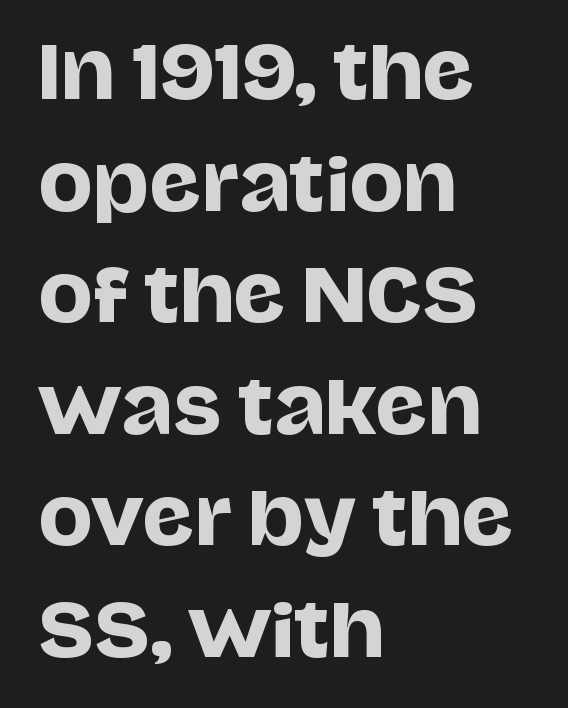
The image shows 72 px sans-serif type, upright; set left-aligned, normal line spacing (1.55x), normal letter spacing, not underlined; low stroke contrast and a large x-height.
